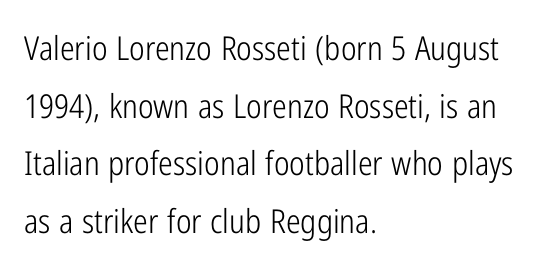
{"serif": "no", "italic": "no", "bold": "no", "weight": "light", "width": "condensed", "stroke_contrast": "low", "x_height": "medium", "monospaced": "no", "underline": "no", "align": "left", "line_spacing_ratio": 1.75, "letter_spacing": "normal", "letter_spacing_em": 0.0, "glyph_px": 33}
